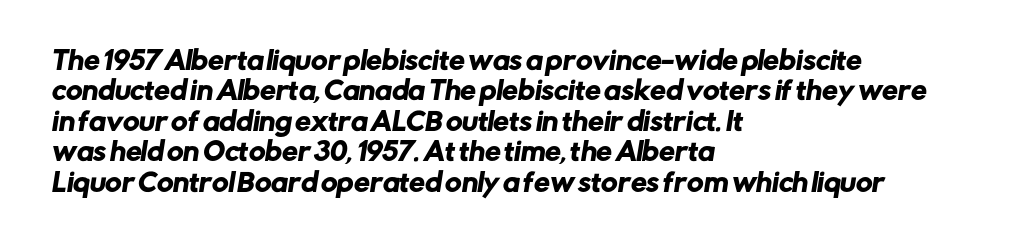
The image shows 25 px text type; set left-aligned, line spacing 1.22x, normal letter spacing, not underlined.
